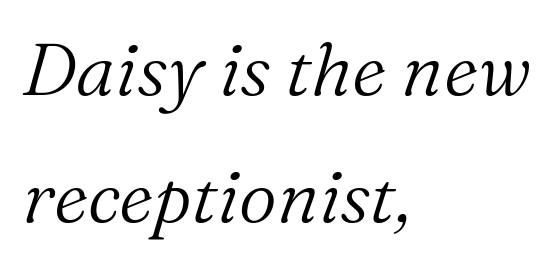
Q: Is the text bold? A: No.
Q: Is the text italic (slanted)? A: Yes, it leans right by about 16 degrees.
Q: Is the typeface a serif or a sans-serif typeface? A: Serif.
Q: Is the text underlined? A: No.
Q: How is the paragraph aligned? A: Left-aligned.
Q: Is the spacing between letters normal or unusually wide? A: Normal.
Q: Width (condensed, normal, or wide)? A: Normal.
Q: Stroke contrast? A: Medium.
Q: x-height? A: Medium.
Q: Monospaced? A: No.
